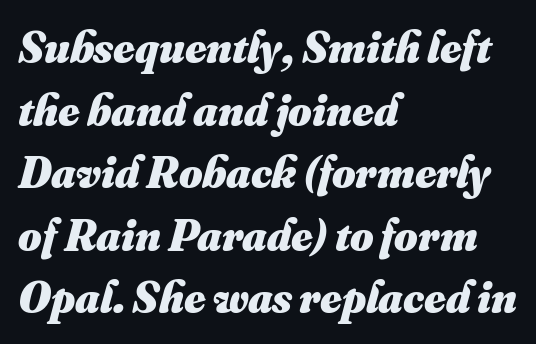
The image shows 45 px heavy type; set left-aligned, normal line spacing (1.39x), normal letter spacing, not underlined; medium stroke contrast and a small x-height.
